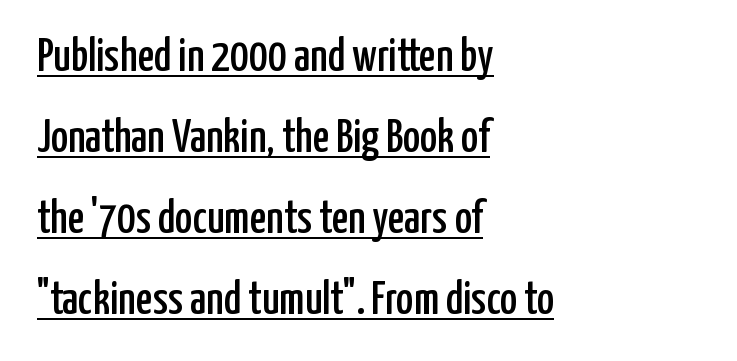
Q: Is the text italic (slanted)? A: No, it is upright.
Q: Is the typeface a serif or a sans-serif typeface? A: Sans-serif.
Q: Is the text underlined? A: Yes.
Q: How is the paragraph aligned? A: Left-aligned.
Q: Is the spacing between letters normal or unusually wide? A: Normal.
Q: Width (condensed, normal, or wide)? A: Condensed.
Q: Stroke contrast? A: Low.
Q: x-height? A: Medium.
Q: Monospaced? A: No.
